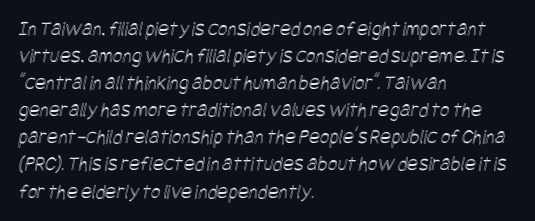
The image shows 21 px text type; set left-aligned, normal line spacing (1.29x), normal letter spacing, not underlined.
